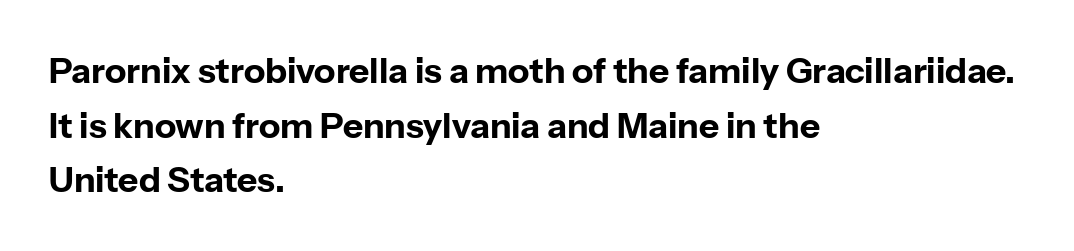
Q: Is the text bold? A: Yes.
Q: Is the text italic (slanted)? A: No, it is upright.
Q: Is the typeface a serif or a sans-serif typeface? A: Sans-serif.
Q: Is the text underlined? A: No.
Q: How is the paragraph aligned? A: Left-aligned.
Q: Is the spacing between letters normal or unusually wide? A: Normal.
Q: Is the spacing between lines tight, normal or loose? A: Normal.
Q: Width (condensed, normal, or wide)? A: Normal.
Q: Stroke contrast? A: Low.
Q: x-height? A: Medium.
Q: Monospaced? A: No.
